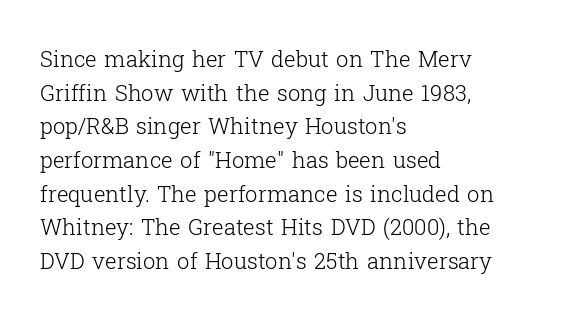
Q: Is the text bold? A: No.
Q: Is the text italic (slanted)? A: No, it is upright.
Q: Is the text underlined? A: No.
Q: How is the paragraph aligned? A: Left-aligned.
Q: Is the spacing between letters normal or unusually wide? A: Normal.
Q: Is the spacing between lines tight, normal or loose? A: Normal.
